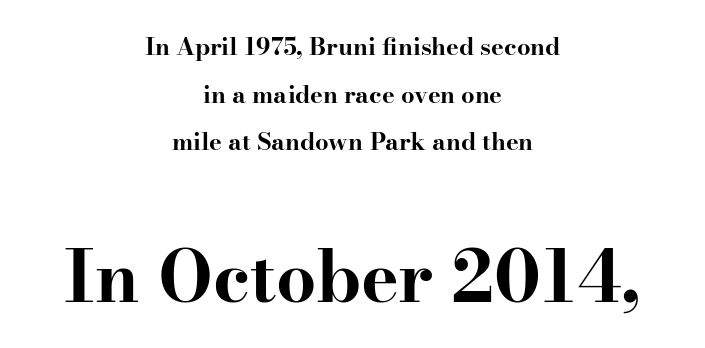
The font is running at its bold setting. Between these two stacked blocks, the lower one wins on size. Serif or sans? Serif — the stroke terminals have little feet. Quick note: not italic, upright. A typesetter would call this proportional, since set widths differ per character.
